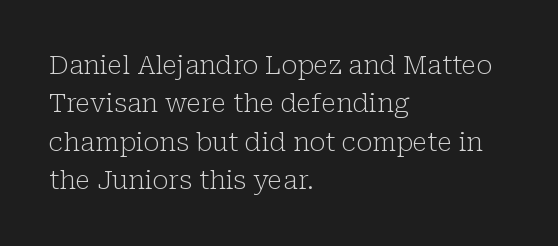
{"italic": "no", "bold": "no", "underline": "no", "align": "left", "line_spacing": "normal", "line_spacing_ratio": 1.48, "letter_spacing": "normal", "letter_spacing_em": 0.0, "glyph_px": 26}
